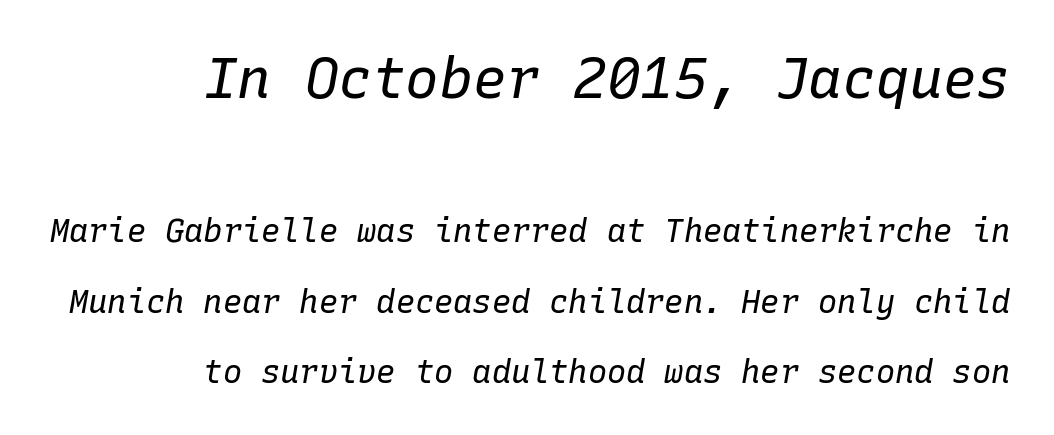
{"italic": "yes", "lean": "right", "slant_degrees": 10, "bold": "no", "weight": "regular", "width": "normal", "stroke_contrast": "low", "x_height": "medium", "monospaced": "yes", "underline": "no", "align": "right", "line_spacing": "loose", "line_spacing_ratio": 2.19, "letter_spacing": "normal", "letter_spacing_em": 0.0, "larger_block": "first", "size_ratio": 1.75, "glyph_px": 56}
